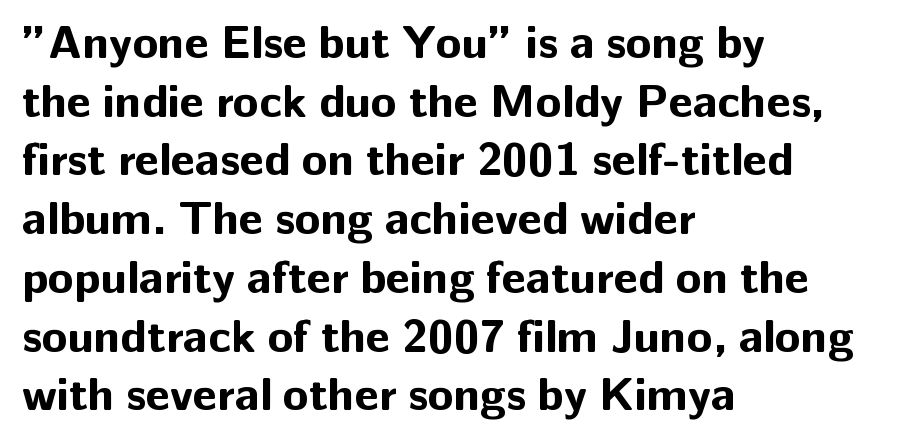
Q: Is the text bold? A: Yes.
Q: Is the text italic (slanted)? A: No, it is upright.
Q: Is the typeface a serif or a sans-serif typeface? A: Sans-serif.
Q: Is the text underlined? A: No.
Q: How is the paragraph aligned? A: Left-aligned.
Q: Is the spacing between letters normal or unusually wide? A: Normal.
Q: Is the spacing between lines tight, normal or loose? A: Normal.
Q: Width (condensed, normal, or wide)? A: Normal.
Q: Stroke contrast? A: Low.
Q: x-height? A: Medium.
Q: Monospaced? A: No.
